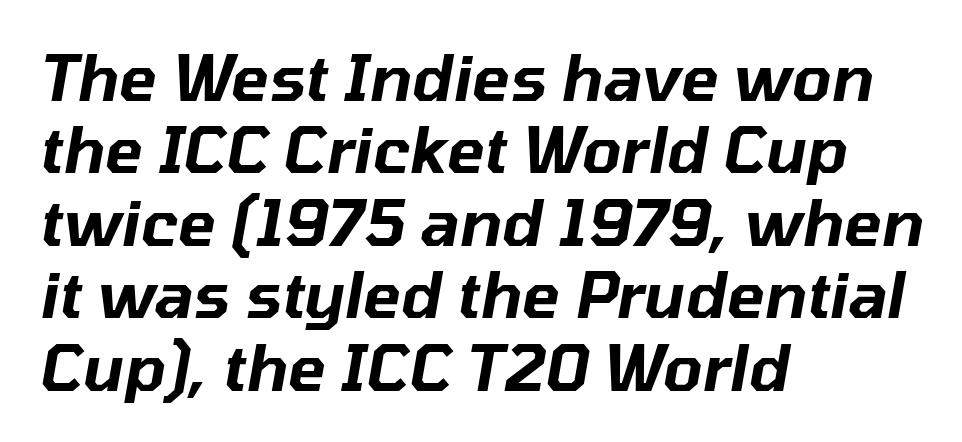
Is this a fixed-width face? No — the glyphs have proportional, varying widths. Alignment: flush left. Words appear dense and cohesive because spacing is normal. The glyphs are unaccompanied by any horizontal stroke below them. Students, observe: this is what under-led, compact text looks like.
